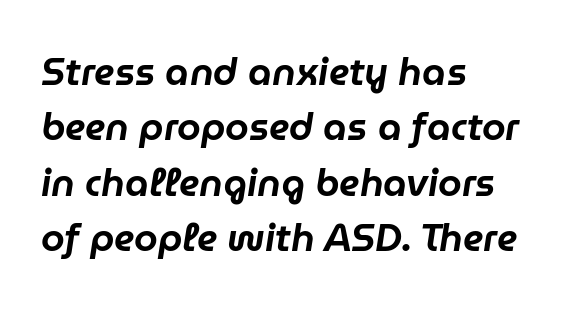
Q: Is the text italic (slanted)? A: Yes, it leans right by about 9 degrees.
Q: Is the text underlined? A: No.
Q: How is the paragraph aligned? A: Left-aligned.
Q: Is the spacing between letters normal or unusually wide? A: Normal.
Q: Is the spacing between lines tight, normal or loose? A: Normal.
Q: Width (condensed, normal, or wide)? A: Normal.
Q: Stroke contrast? A: Low.
Q: x-height? A: Medium.
Q: Monospaced? A: No.
